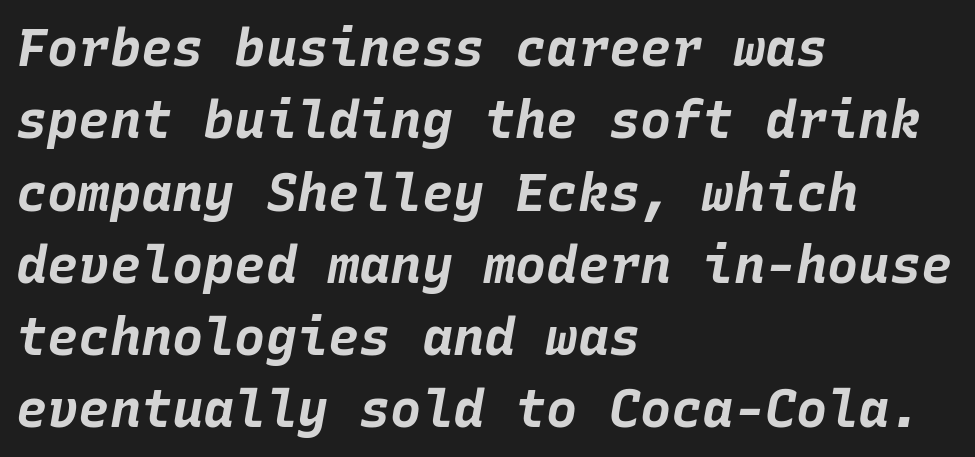
A normal amount of white space separates one row of letters from the next. What weight is shown? A full bold with thick strokes. You could count columns in this text — the font is strictly monospaced. These lines keep a tight, regular rhythm from letter to letter. Clear beneath every line of the passage. The rag falls on the right side of this text block.
